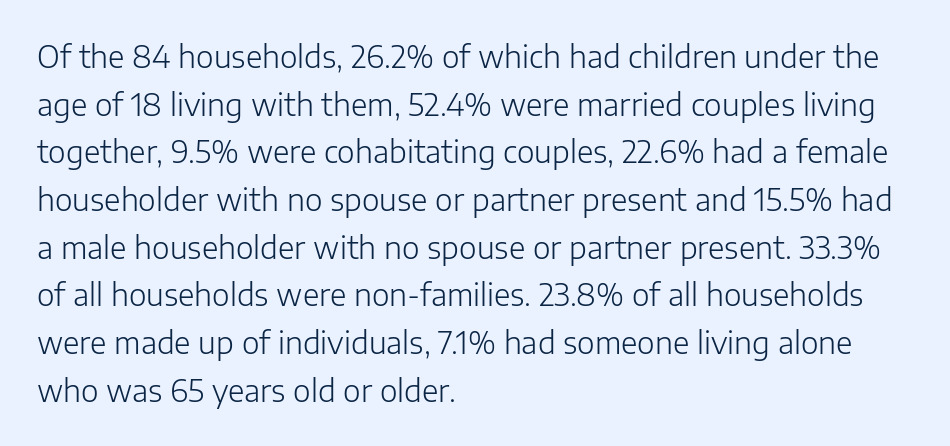
{"serif": "no", "italic": "no", "bold": "no", "weight": "light", "width": "normal", "stroke_contrast": "low", "x_height": "medium", "monospaced": "no", "underline": "no", "align": "left", "line_spacing": "normal", "line_spacing_ratio": 1.59, "letter_spacing": "normal", "letter_spacing_em": 0.0, "glyph_px": 30}
